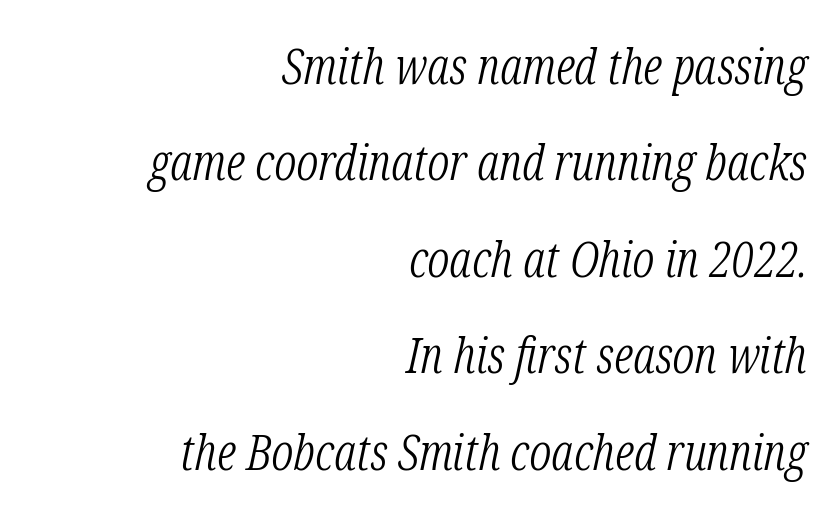
Do the characters align in a grid? No, the font is proportional. The lines in this sample share a right terminus and differ only in where they begin. If you measured baseline to baseline, you'd find a long distance. The passage shown is not underscored anywhere. How are the letters spaced? Ordinarily, with no added tracking.
